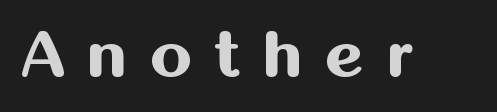
The image shows 66 px bold sans-serif type, upright; set unusually wide letter spacing (+0.35 em), not underlined; medium stroke contrast and a medium x-height.
